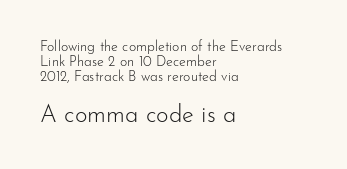
{"italic": "no", "bold": "no", "underline": "no", "align": "left", "line_spacing": "tight", "line_spacing_ratio": 1.07, "letter_spacing": "normal", "letter_spacing_em": 0.0, "larger_block": "second", "size_ratio": 1.71, "glyph_px": 24}
